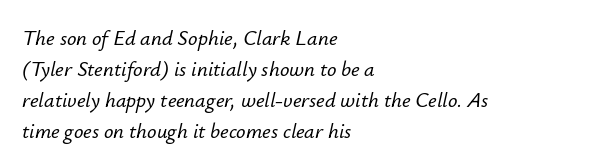
The image shows 21 px text type, italic (leaning right); set left-aligned, normal line spacing (1.47x), normal letter spacing, not underlined.
